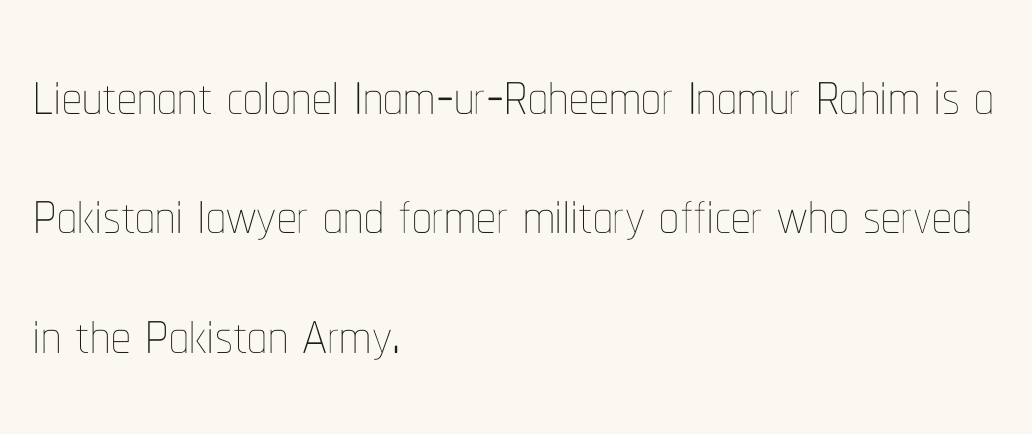
The image shows 79 px thin, condensed type, upright; set left-aligned, normal line spacing (1.51x), normal letter spacing, not underlined; low stroke contrast and a medium x-height.
